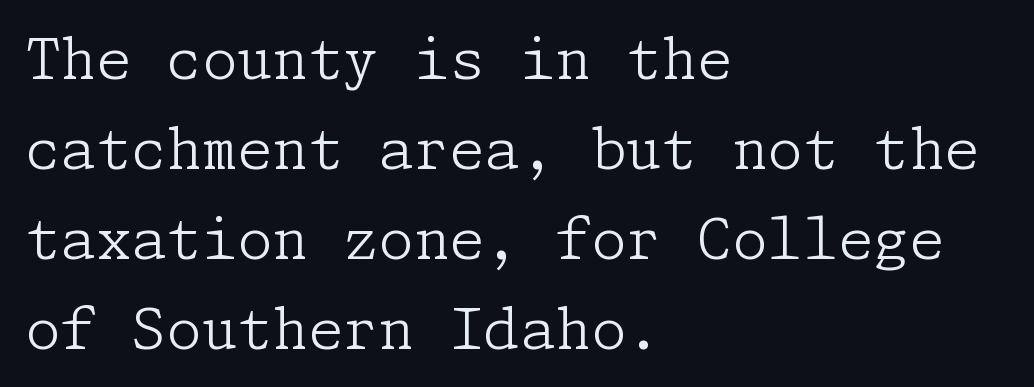
{"serif": "yes", "italic": "no", "bold": "no", "weight": "light", "width": "normal", "stroke_contrast": "low", "x_height": "medium", "underline": "no", "align": "left", "line_spacing": "normal", "line_spacing_ratio": 1.58, "letter_spacing": "normal", "letter_spacing_em": 0.0, "glyph_px": 57}
